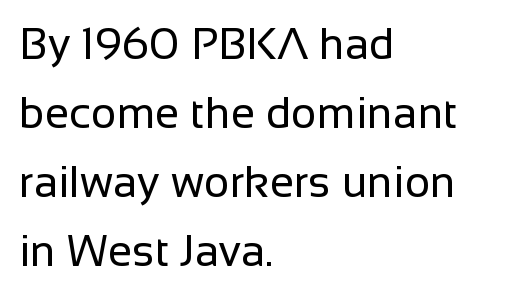
{"serif": "no", "italic": "no", "bold": "no", "weight": "regular", "width": "normal", "stroke_contrast": "low", "x_height": "medium", "monospaced": "no", "underline": "no", "align": "left", "line_spacing": "normal", "line_spacing_ratio": 1.57, "letter_spacing": "normal", "letter_spacing_em": 0.0, "glyph_px": 44}
